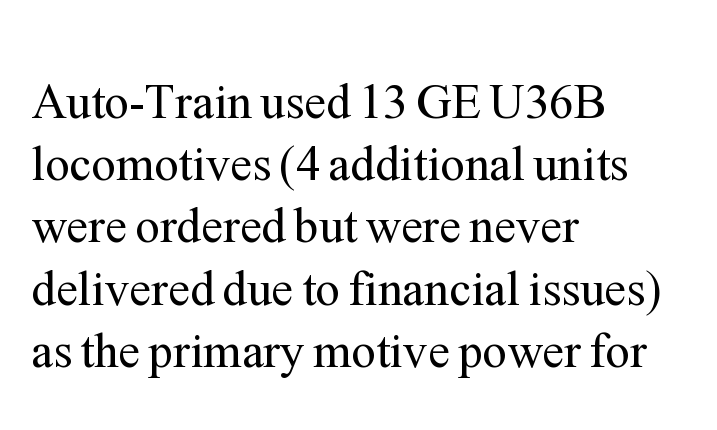
The passage shown is typed in a proportional face where columns would drift. Leading: standard. Does the lettering tilt? It doesn't — this is upright. Which margin do the lines hug? The left one — the right edge is uneven. How are the letters spaced? Ordinarily, with no added tracking.
